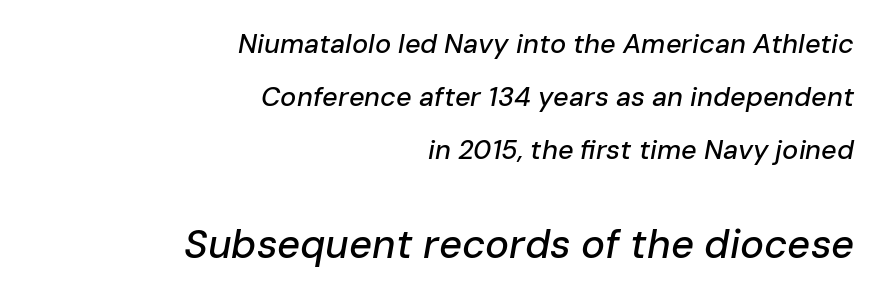
Q: Is the text italic (slanted)? A: Yes, it leans right by about 10 degrees.
Q: Is the text underlined? A: No.
Q: How is the paragraph aligned? A: Right-aligned.
Q: Is the spacing between letters normal or unusually wide? A: Normal.
Q: Is the spacing between lines tight, normal or loose? A: Loose.
Q: Which block of text is set in a larger size, the first (top) or the second (bottom)? A: The second (bottom) one.
Q: Width (condensed, normal, or wide)? A: Normal.
Q: Stroke contrast? A: Low.
Q: x-height? A: Medium.
Q: Monospaced? A: No.
